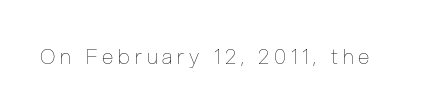
The image shows 21 px text type, upright; set unusually wide letter spacing (+0.23 em), not underlined.
